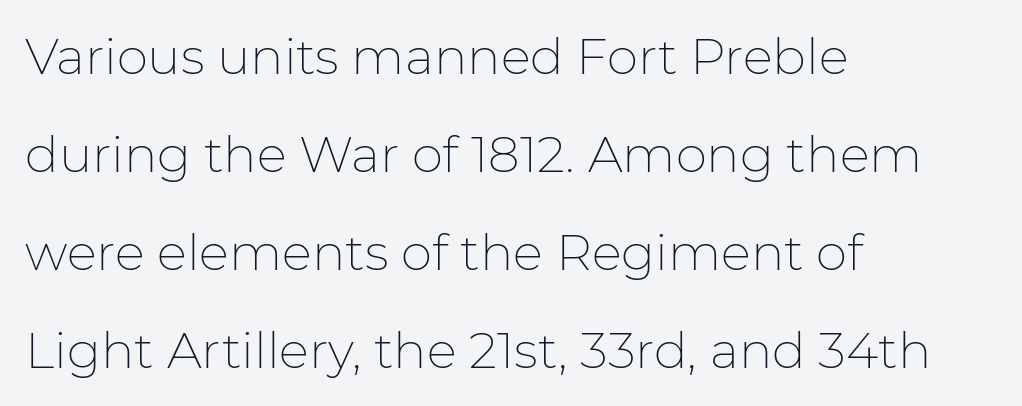
The lines in this sample share a left origin and differ only in where they stop. The letters look calm and open, with moderate or lighter stems. You can tell from the bare stems that sans-serif type was used. The font's upright variant was chosen for this text.
